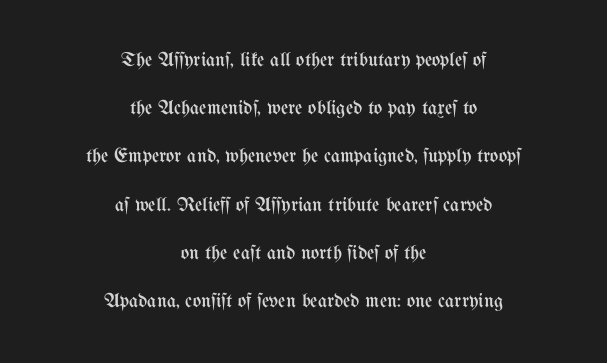
{"italic": "no", "bold": "no", "underline": "no", "align": "center", "line_spacing": "loose", "line_spacing_ratio": 2.41, "letter_spacing": "normal", "letter_spacing_em": 0.0, "glyph_px": 20}
